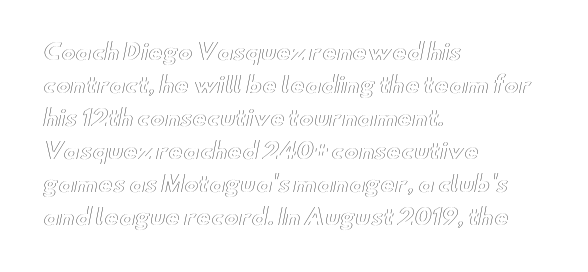
Q: Is the text italic (slanted)? A: Yes.
Q: Is the text underlined? A: No.
Q: How is the paragraph aligned? A: Left-aligned.
Q: Is the spacing between letters normal or unusually wide? A: Normal.
Q: Is the spacing between lines tight, normal or loose? A: Normal.
